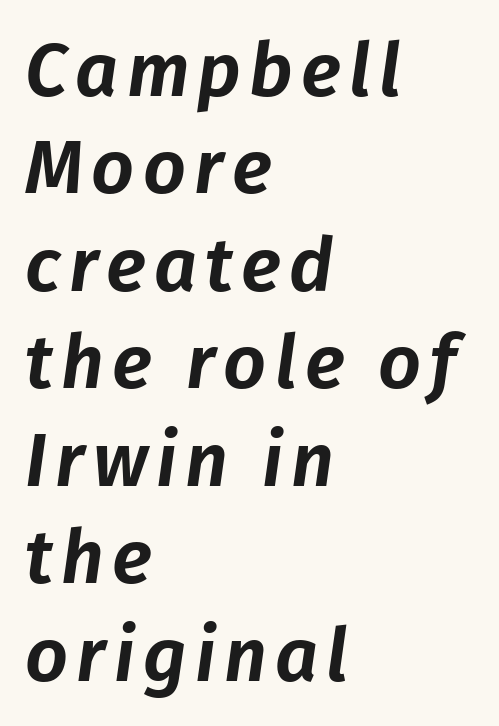
Evenly set lines give the paragraph a standard silhouette. Would a proofreader flag this as italicized? Yes. Reading down the block, your eye returns to a fixed left position each line. Do the characters align in a grid? No, the font is proportional. Each row of text sits above clean, open space.
